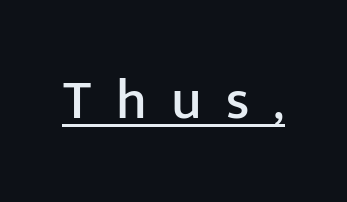
The image shows 56 px sans-serif type, upright; set unusually wide letter spacing (+0.44 em), underlined; low stroke contrast and a medium x-height.
